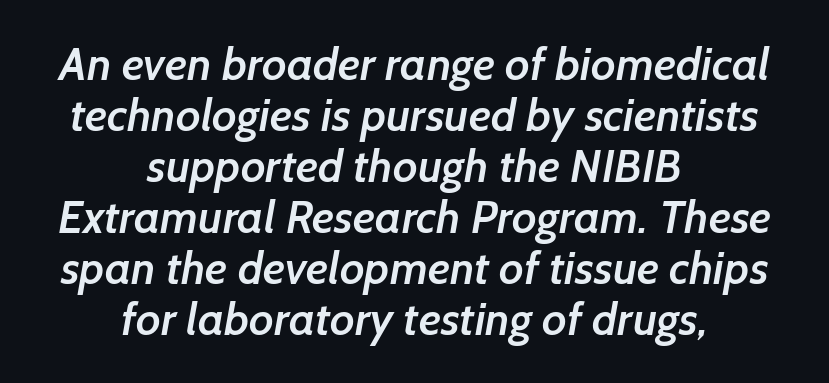
{"serif": "no", "bold": "semi", "weight": "semibold", "width": "normal", "stroke_contrast": "low", "x_height": "medium", "monospaced": "no", "underline": "no", "align": "center", "line_spacing": "tight", "line_spacing_ratio": 1.11, "letter_spacing": "normal", "letter_spacing_em": 0.0, "glyph_px": 46}
